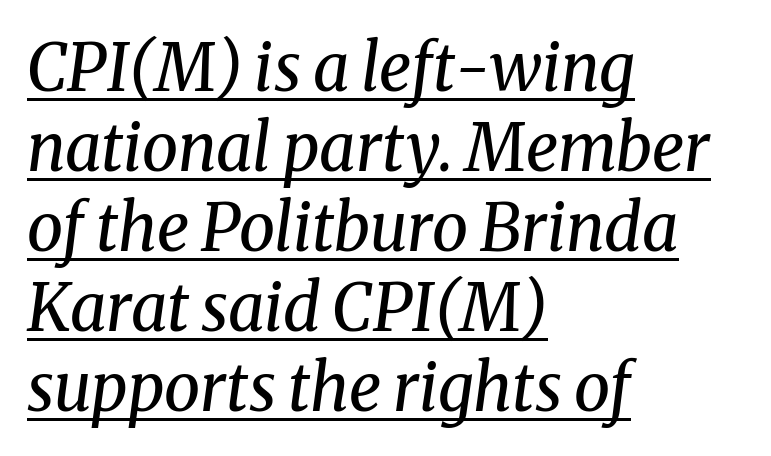
The image shows 65 px regular-weight serif type, italic (leaning right); set left-aligned, line spacing 1.23x, normal letter spacing, underlined; medium stroke contrast and a medium x-height.
